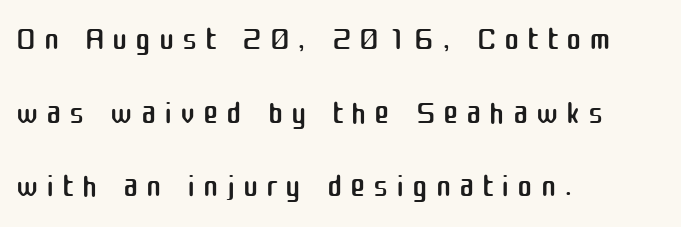
Grotesque or geometric, the face here clearly has no serifs. The rendering uses natural spacing where letterforms have individual widths. Ascenders rise straight up at ninety degrees. Regarding leading, the lines here are spaced in the standard way.
